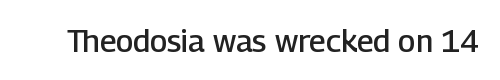
{"serif": "no", "italic": "no", "bold": "semi", "weight": "semibold", "width": "normal", "stroke_contrast": "low", "x_height": "medium", "monospaced": "no", "underline": "no", "letter_spacing": "normal", "letter_spacing_em": 0.0, "glyph_px": 31}
